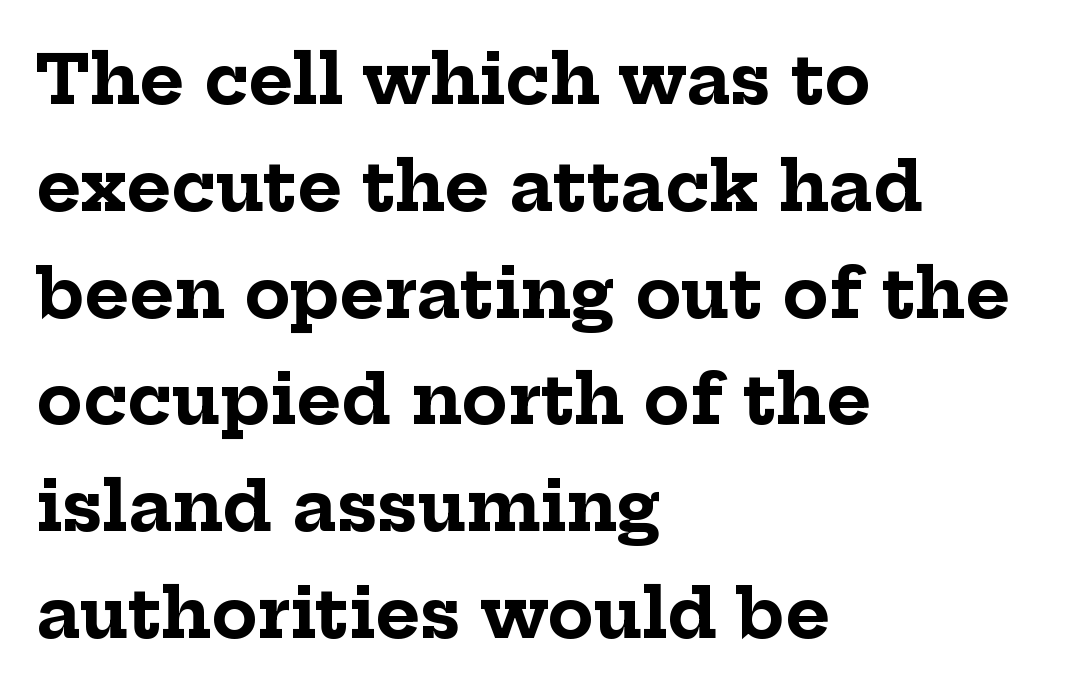
The image shows 68 px bold serif type, upright; set left-aligned, normal line spacing (1.57x), normal letter spacing, not underlined; low stroke contrast and a medium x-height.
